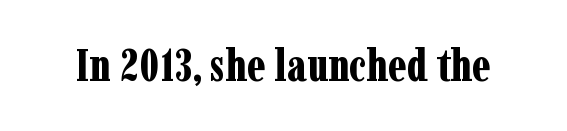
{"serif": "yes", "italic": "no", "bold": "yes", "weight": "bold", "width": "condensed", "stroke_contrast": "low", "x_height": "medium", "monospaced": "no", "underline": "no", "letter_spacing": "normal", "letter_spacing_em": 0.0, "glyph_px": 44}
